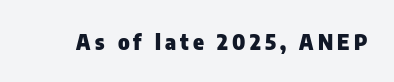
Q: Is the text bold? A: Yes.
Q: Is the text italic (slanted)? A: No, it is upright.
Q: Is the text underlined? A: No.
